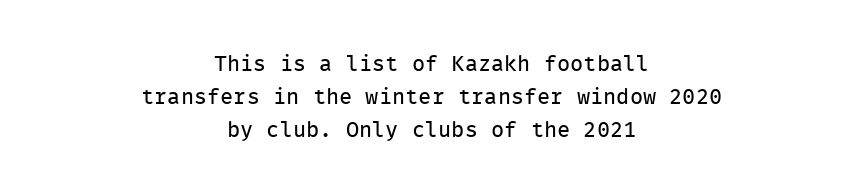
Q: Is the text bold? A: No.
Q: Is the text italic (slanted)? A: No, it is upright.
Q: Is the text underlined? A: No.
Q: How is the paragraph aligned? A: Centered.
Q: Is the spacing between letters normal or unusually wide? A: Normal.
Q: Is the spacing between lines tight, normal or loose? A: Normal.
